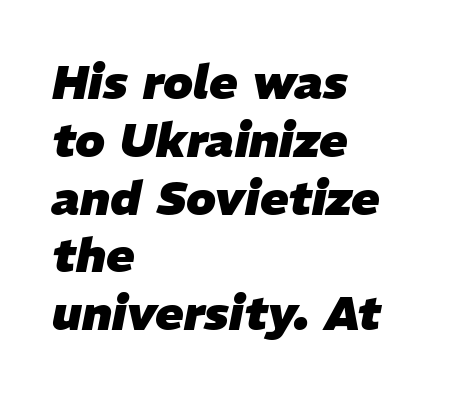
Q: Is the text bold? A: Yes.
Q: Is the text italic (slanted)? A: Yes, it leans right by about 11 degrees.
Q: Is the text underlined? A: No.
Q: How is the paragraph aligned? A: Left-aligned.
Q: Is the spacing between letters normal or unusually wide? A: Normal.
Q: Width (condensed, normal, or wide)? A: Normal.
Q: Stroke contrast? A: Low.
Q: x-height? A: Medium.
Q: Monospaced? A: No.
